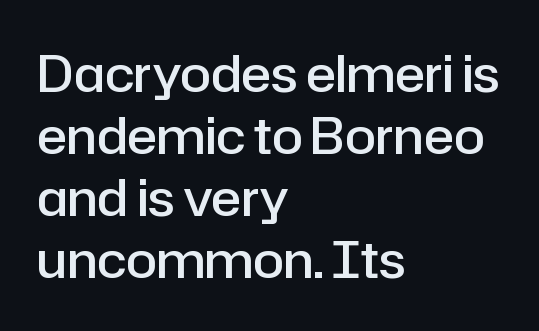
Decoration check: the copy has no underline. Is this a fixed-width face? No — the glyphs have proportional, varying widths. Check where the strokes stop: nothing finishes them off — pure sans. Is the block centered? No — it sits flush against the left margin. Posture: vertical.
